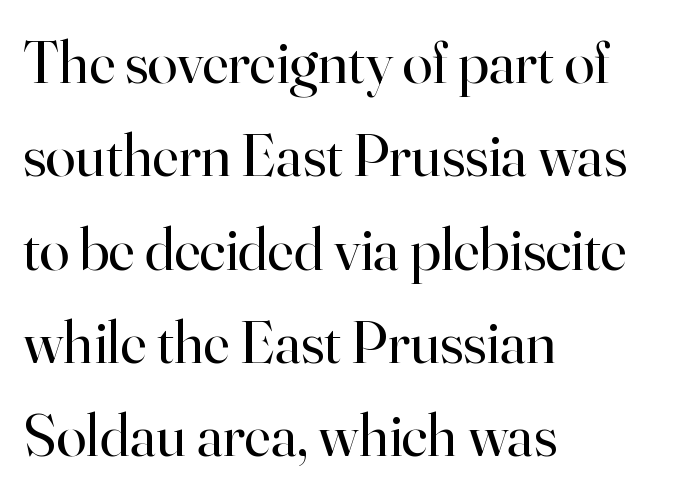
{"serif": "yes", "italic": "no", "bold": "no", "weight": "regular", "width": "normal", "stroke_contrast": "high", "x_height": "small", "monospaced": "no", "underline": "no", "align": "left", "line_spacing": "normal", "line_spacing_ratio": 1.53, "letter_spacing": "normal", "letter_spacing_em": 0.0, "glyph_px": 61}
